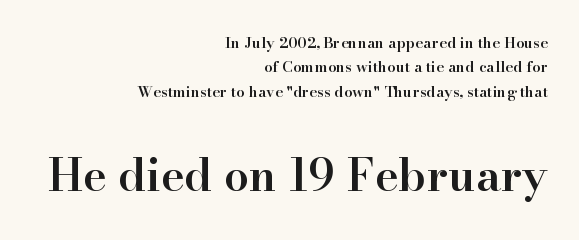
The image shows 45 px semibold serif type, upright; set right-aligned, normal line spacing (1.62x), normal letter spacing, not underlined; the second (bottom) block is 3.0x larger; high stroke contrast and a small x-height.
